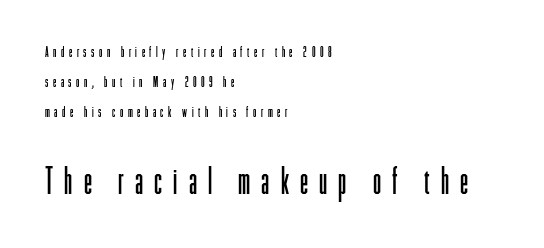
{"serif": "no", "italic": "no", "bold": "no", "weight": "light", "width": "condensed", "stroke_contrast": "low", "x_height": "medium", "monospaced": "no", "underline": "no", "align": "left", "line_spacing": "loose", "line_spacing_ratio": 2.0, "letter_spacing": "wide", "letter_spacing_em": 0.3, "larger_block": "second", "size_ratio": 2.47, "glyph_px": 37}
